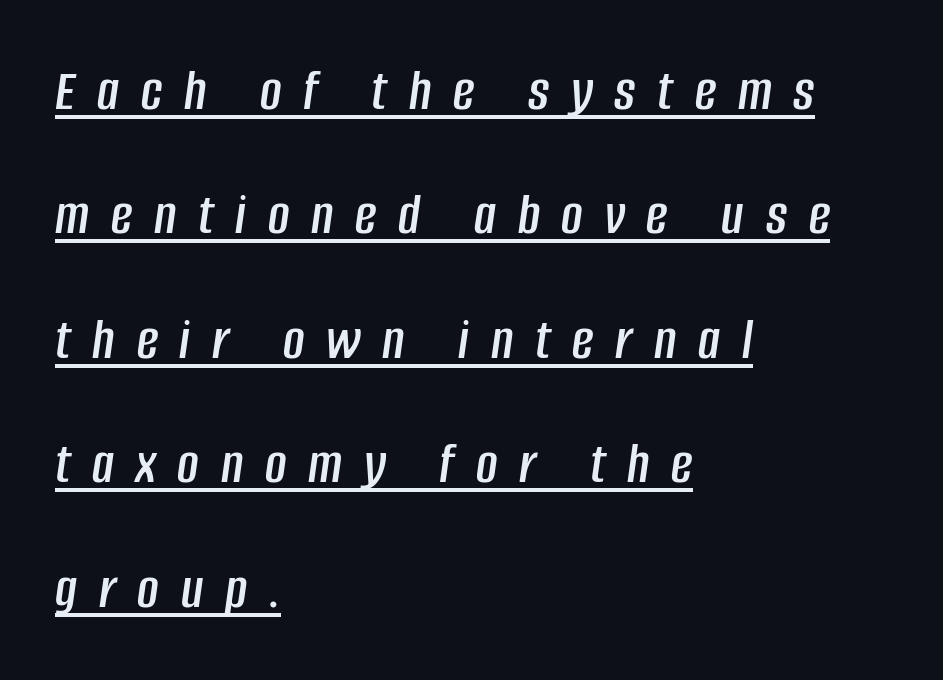
The image shows 59 px condensed type, italic (leaning right); set left-aligned, loose line spacing (2.11x), unusually wide letter spacing (+0.37 em), underlined; low stroke contrast and a large x-height.
